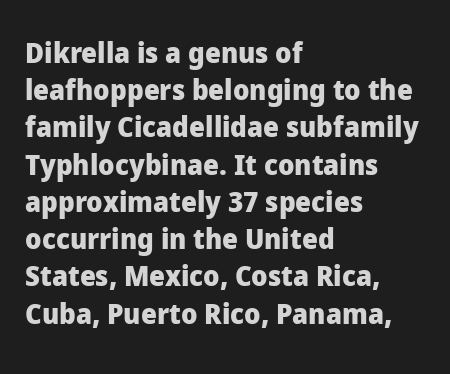
Q: Is the text bold? A: Yes.
Q: Is the text italic (slanted)? A: No, it is upright.
Q: Is the typeface a serif or a sans-serif typeface? A: Sans-serif.
Q: Is the text underlined? A: No.
Q: How is the paragraph aligned? A: Left-aligned.
Q: Is the spacing between letters normal or unusually wide? A: Normal.
Q: Is the spacing between lines tight, normal or loose? A: Normal.
Q: Width (condensed, normal, or wide)? A: Normal.
Q: Stroke contrast? A: Low.
Q: x-height? A: Medium.
Q: Monospaced? A: No.
